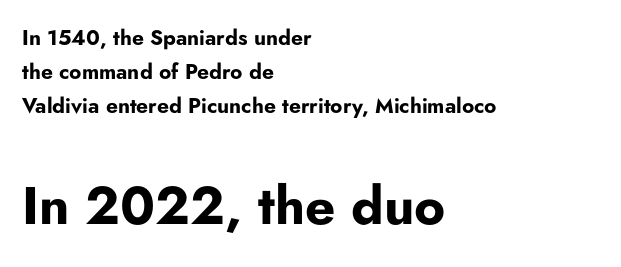
{"serif": "no", "italic": "no", "bold": "yes", "weight": "bold", "width": "normal", "stroke_contrast": "low", "x_height": "small", "monospaced": "no", "underline": "no", "align": "left", "line_spacing": "normal", "line_spacing_ratio": 1.63, "letter_spacing": "normal", "letter_spacing_em": 0.0, "larger_block": "second", "size_ratio": 2.52, "glyph_px": 53}
